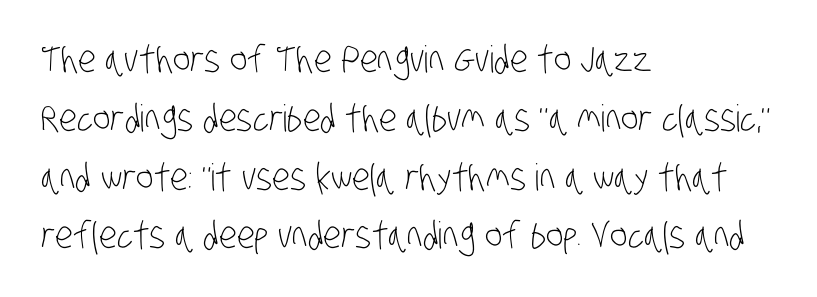
The image shows 37 px light, condensed sans-serif type; set left-aligned, normal line spacing (1.59x), normal letter spacing, not underlined; low stroke contrast and a large x-height.
